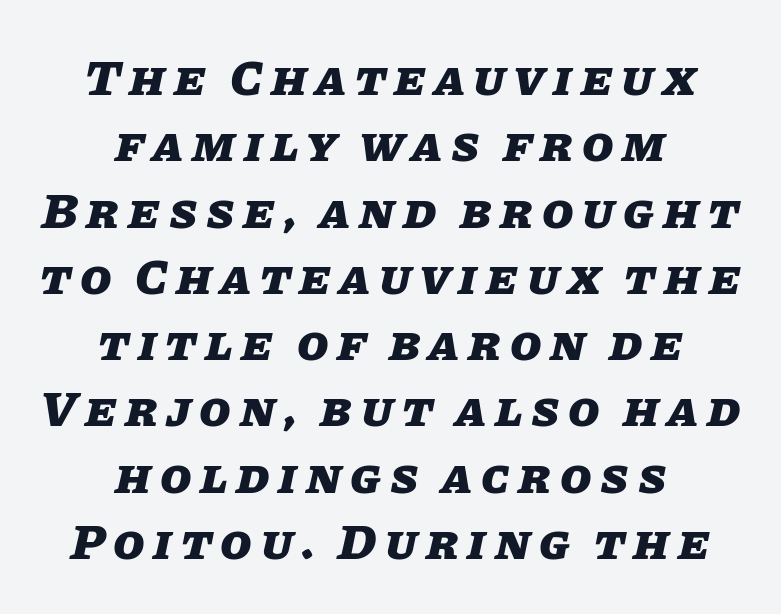
The image shows 51 px heavy type, italic (leaning right); set centered, normal line spacing (1.3x), not underlined; low stroke contrast and a large x-height.
